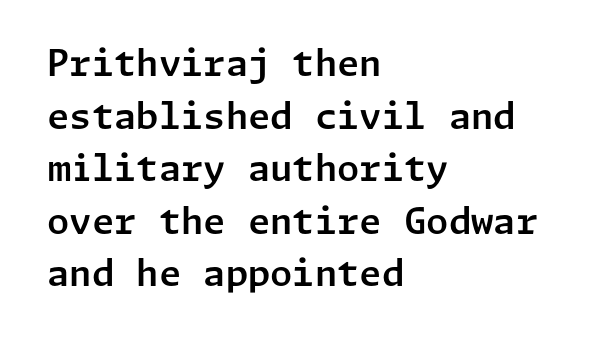
Q: Is the text italic (slanted)? A: No, it is upright.
Q: Is the typeface a serif or a sans-serif typeface? A: Sans-serif.
Q: Is the text underlined? A: No.
Q: How is the paragraph aligned? A: Left-aligned.
Q: Is the spacing between letters normal or unusually wide? A: Normal.
Q: Is the spacing between lines tight, normal or loose? A: Normal.
Q: Width (condensed, normal, or wide)? A: Normal.
Q: Stroke contrast? A: Low.
Q: x-height? A: Medium.
